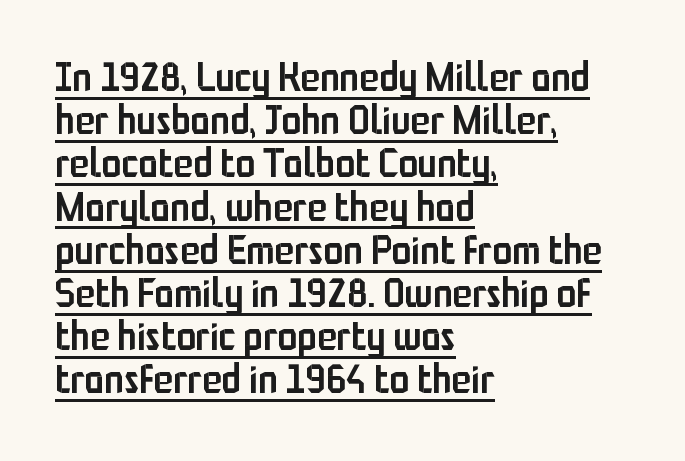
{"serif": "no", "italic": "no", "bold": "semi", "weight": "semibold", "width": "condensed", "stroke_contrast": "low", "x_height": "medium", "monospaced": "no", "underline": "yes", "align": "left", "line_spacing": "tight", "line_spacing_ratio": 1.08, "letter_spacing": "normal", "letter_spacing_em": 0.0, "glyph_px": 40}
